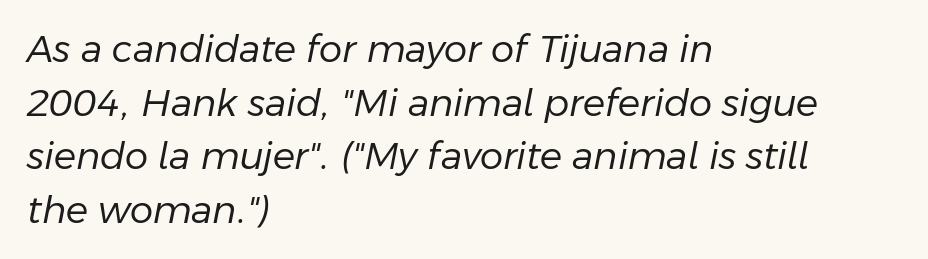
{"italic": "yes", "lean": "right", "slant_degrees": 11, "bold": "no", "weight": "regular", "width": "normal", "stroke_contrast": "low", "x_height": "medium", "monospaced": "no", "underline": "no", "align": "left", "line_spacing": "normal", "line_spacing_ratio": 1.45, "letter_spacing": "normal", "letter_spacing_em": 0.0, "glyph_px": 37}
